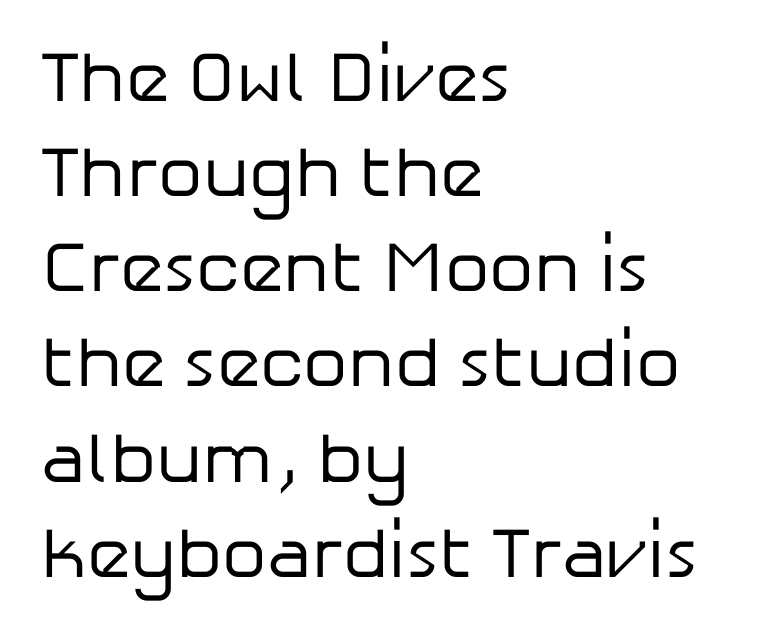
Q: Is the text bold? A: No.
Q: Is the text italic (slanted)? A: No, it is upright.
Q: Is the typeface a serif or a sans-serif typeface? A: Sans-serif.
Q: Is the text underlined? A: No.
Q: How is the paragraph aligned? A: Left-aligned.
Q: Is the spacing between letters normal or unusually wide? A: Normal.
Q: Is the spacing between lines tight, normal or loose? A: Normal.
Q: Width (condensed, normal, or wide)? A: Normal.
Q: Stroke contrast? A: Low.
Q: x-height? A: Medium.
Q: Monospaced? A: No.
